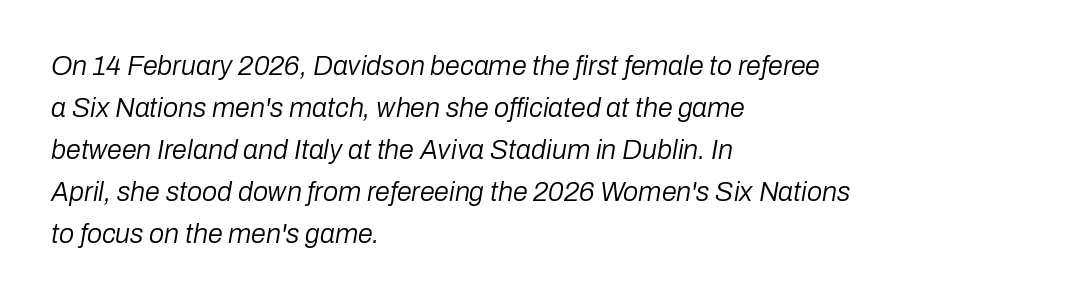
Q: Is the text bold? A: No.
Q: Is the text italic (slanted)? A: Yes, it leans right by about 10 degrees.
Q: Is the text underlined? A: No.
Q: How is the paragraph aligned? A: Left-aligned.
Q: Is the spacing between letters normal or unusually wide? A: Normal.
Q: Is the spacing between lines tight, normal or loose? A: Normal.
